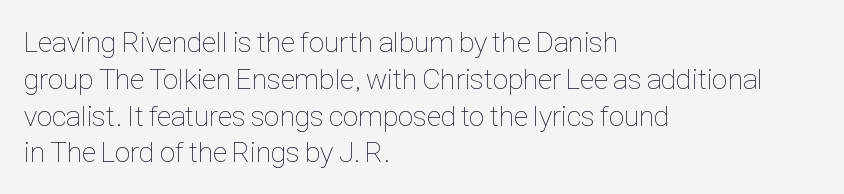
Tracking here is standard; glyphs follow each other at the usual distance. Type without underlining. Is this a fixed-width face? No — the glyphs have proportional, varying widths. Tall strokes in this sample are plumb rather than angled.
